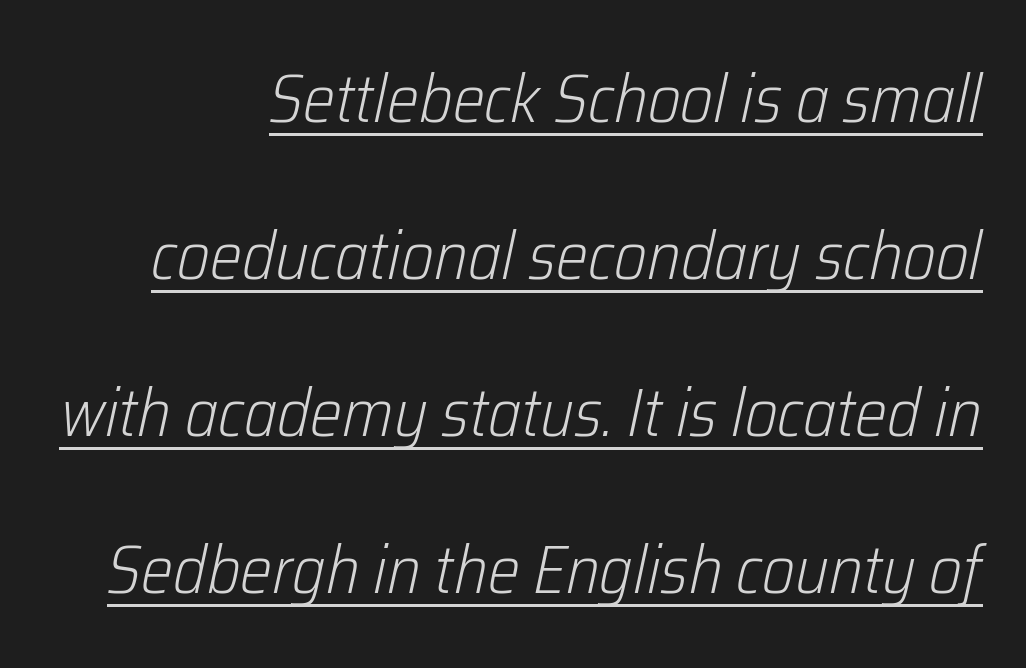
{"italic": "yes", "lean": "right", "slant_degrees": 12, "bold": "no", "weight": "light", "width": "condensed", "stroke_contrast": "low", "x_height": "medium", "monospaced": "no", "underline": "yes", "align": "right", "line_spacing": "loose", "line_spacing_ratio": 2.31, "letter_spacing": "normal", "letter_spacing_em": 0.0, "glyph_px": 68}
